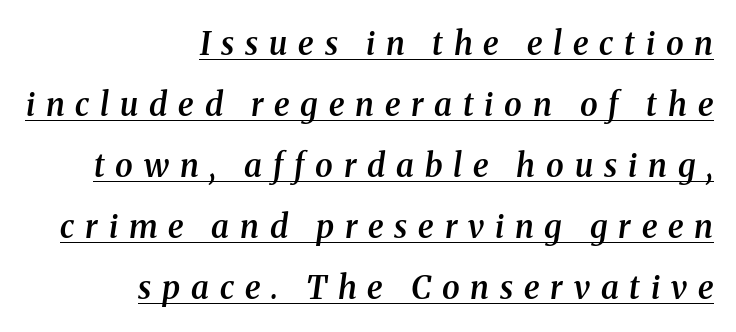
Q: Is the text bold? A: Semi-bold.
Q: Is the text italic (slanted)? A: Yes, it leans right by about 8 degrees.
Q: Is the typeface a serif or a sans-serif typeface? A: Serif.
Q: Is the text underlined? A: Yes.
Q: How is the paragraph aligned? A: Right-aligned.
Q: Is the spacing between letters normal or unusually wide? A: Unusually wide.
Q: Is the spacing between lines tight, normal or loose? A: Loose.
Q: Width (condensed, normal, or wide)? A: Normal.
Q: Stroke contrast? A: Medium.
Q: x-height? A: Medium.
Q: Monospaced? A: No.
